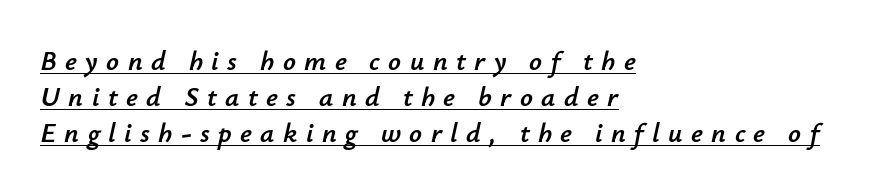
The image shows 28 px text type, italic (leaning right); set left-aligned, normal line spacing (1.29x), unusually wide letter spacing (+0.3 em), underlined; low stroke contrast and a small x-height.
